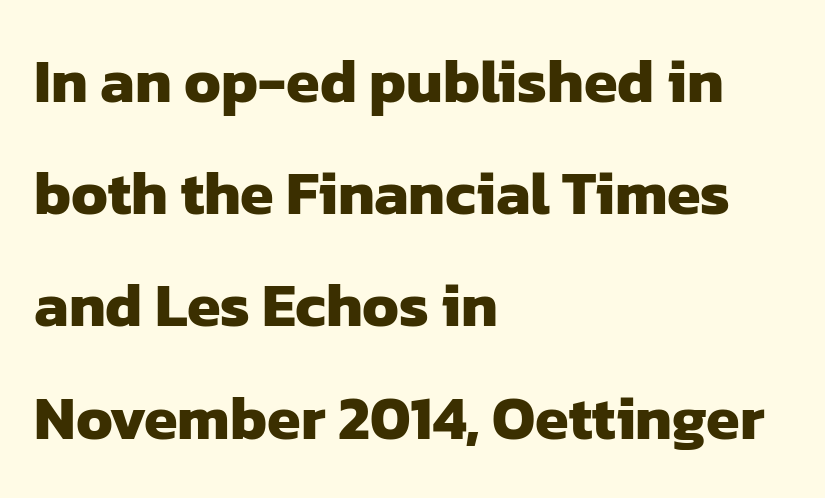
Does the type have serifs? No, each stem ends abruptly. This sample uses plain, unmodified letter spacing. Each letter keeps its own natural width here, so spacing adapts to shape. Stroke thickness is high; the sample reads as a true bold.
